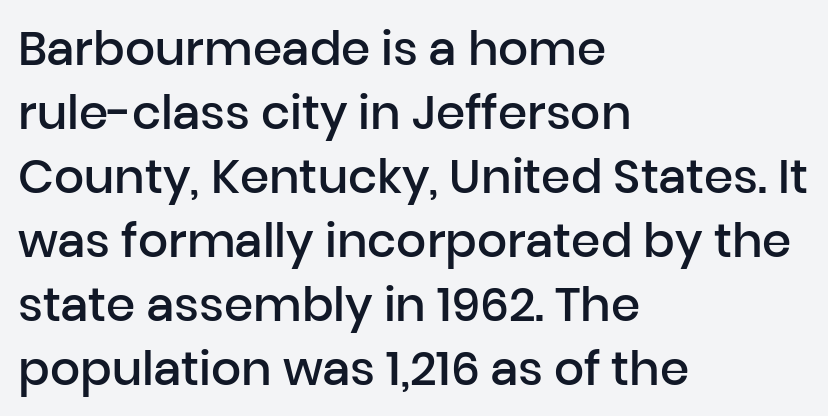
The image shows 47 px semibold sans-serif type, upright; set left-aligned, normal line spacing (1.36x), normal letter spacing, not underlined; low stroke contrast and a medium x-height.
